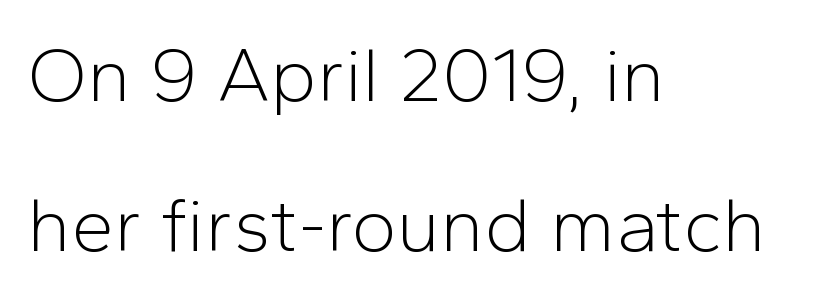
Each letter's strokes conclude bluntly, with no projecting serifs. Layout note: lines flush left. Proportional: the letters do not fall into vertical columns. The designer dialed line spacing up above the default.
